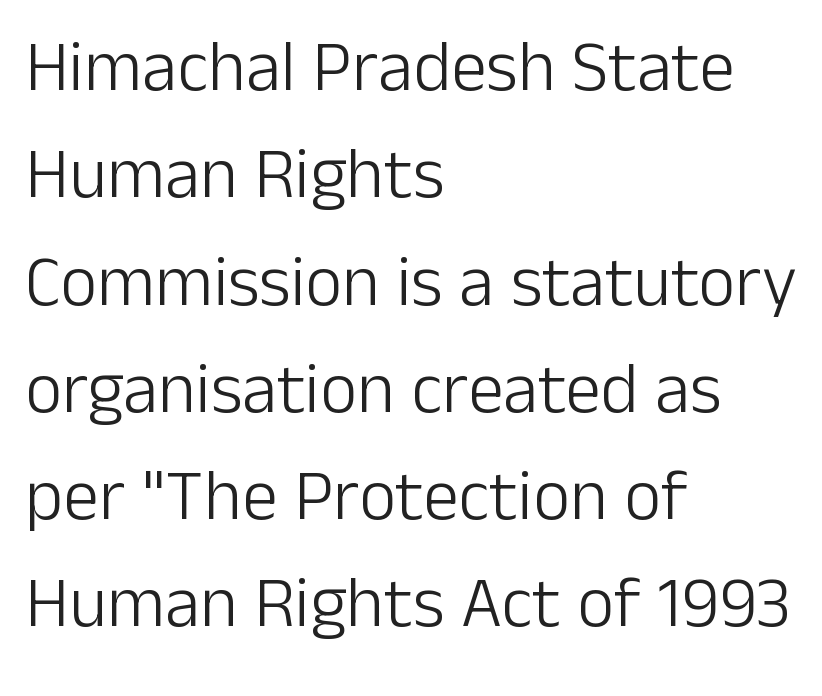
Q: Is the text bold? A: No.
Q: Is the text italic (slanted)? A: No, it is upright.
Q: Is the typeface a serif or a sans-serif typeface? A: Sans-serif.
Q: Is the text underlined? A: No.
Q: How is the paragraph aligned? A: Left-aligned.
Q: Is the spacing between letters normal or unusually wide? A: Normal.
Q: Is the spacing between lines tight, normal or loose? A: Normal.
Q: Width (condensed, normal, or wide)? A: Normal.
Q: Stroke contrast? A: Low.
Q: x-height? A: Medium.
Q: Monospaced? A: No.
